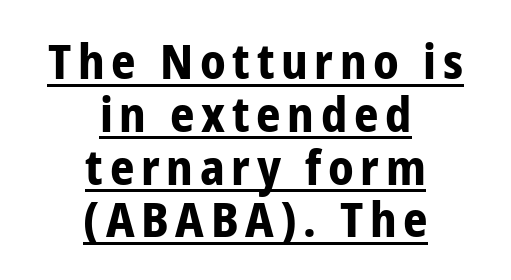
The image shows 48 px bold, condensed sans-serif type, upright; set centered, tight line spacing (1.1x), underlined; low stroke contrast and a medium x-height.
